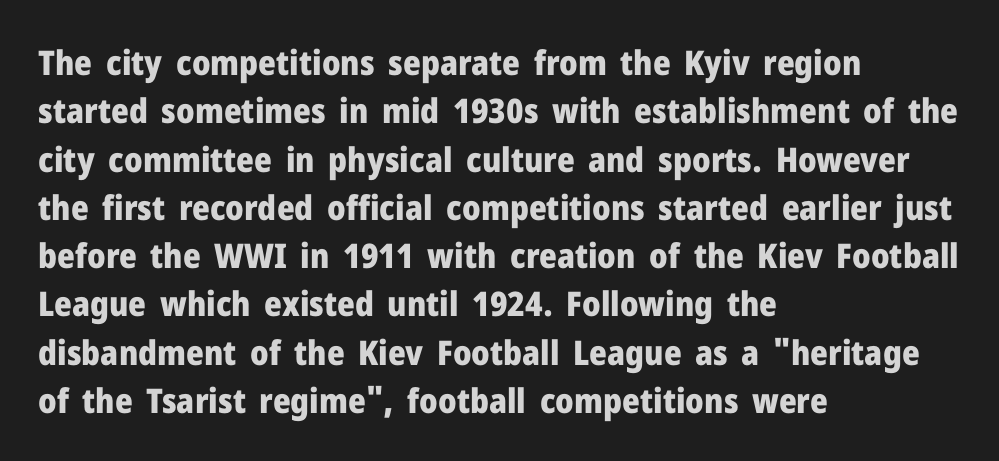
{"serif": "no", "italic": "no", "bold": "yes", "weight": "heavy", "width": "normal", "stroke_contrast": "low", "x_height": "medium", "monospaced": "no", "underline": "no", "align": "left", "line_spacing": "normal", "line_spacing_ratio": 1.42, "letter_spacing": "normal", "letter_spacing_em": 0.0, "glyph_px": 34}
